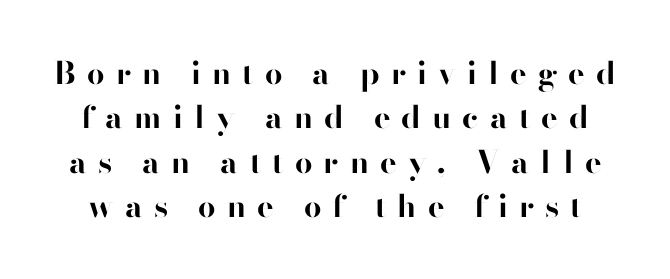
{"serif": "no", "italic": "no", "bold": "yes", "weight": "bold", "width": "normal", "stroke_contrast": "high", "x_height": "small", "monospaced": "no", "underline": "no", "line_spacing": "normal", "line_spacing_ratio": 1.43, "letter_spacing": "wide", "letter_spacing_em": 0.36, "glyph_px": 31}
